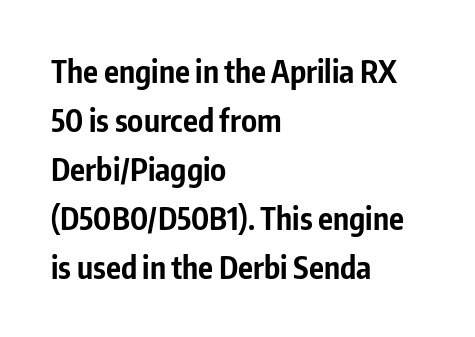
Stroke thickness is high; the sample reads as a true bold. Is there much room between lines? A standard amount, neither cramped nor airy. These lines were composed using upright roman letters. A typesetter would call this zero additional tracking. Proportional: the letters do not fall into vertical columns.
